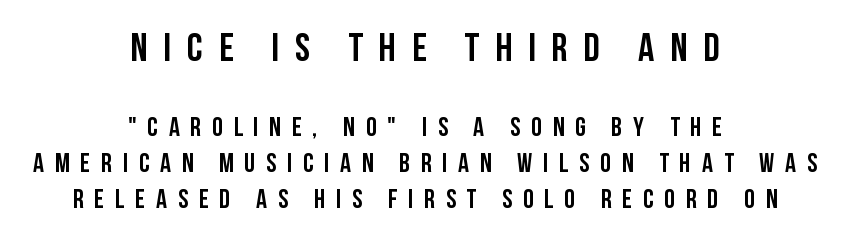
The image shows 40 px condensed sans-serif type, upright; set centered, normal line spacing (1.34x), unusually wide letter spacing (+0.4 em), not underlined; the first (top) block is 1.48x larger; low stroke contrast and a large x-height.
